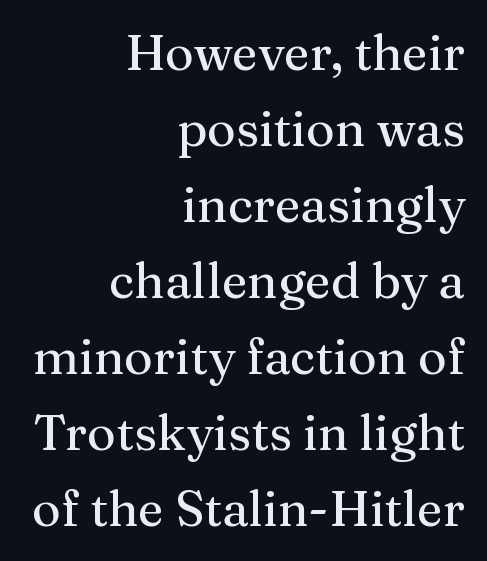
{"serif": "yes", "italic": "no", "width": "normal", "stroke_contrast": "medium", "x_height": "medium", "monospaced": "no", "underline": "no", "align": "right", "line_spacing": "normal", "line_spacing_ratio": 1.55, "letter_spacing": "normal", "letter_spacing_em": 0.0, "glyph_px": 49}
